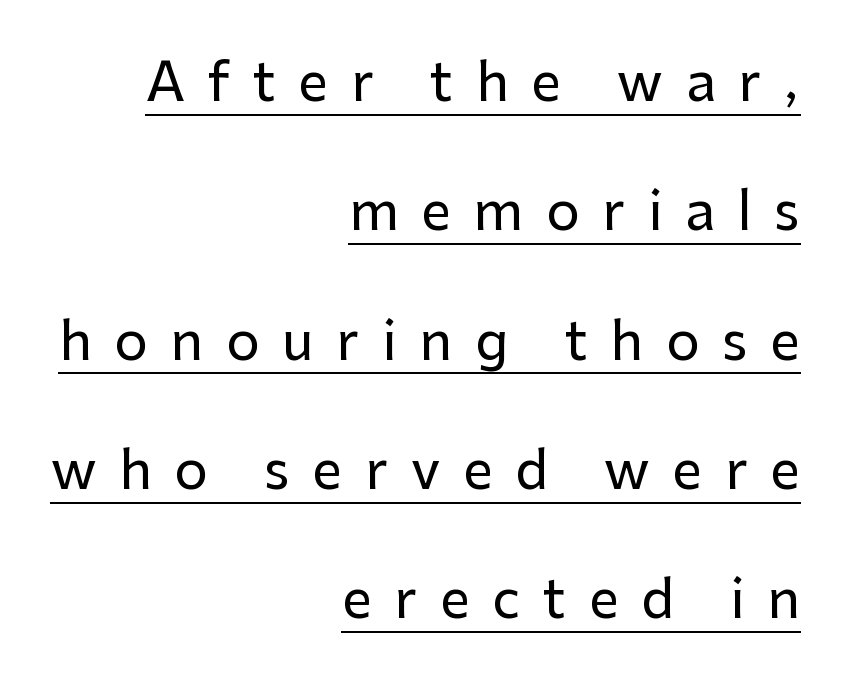
The image shows 53 px sans-serif type, upright; set right-aligned, loose line spacing (2.44x), unusually wide letter spacing (+0.43 em), underlined; low stroke contrast and a medium x-height.
